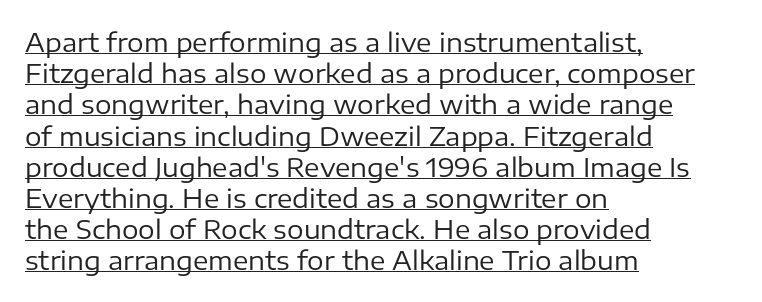
Q: Is the text bold? A: No.
Q: Is the text italic (slanted)? A: No, it is upright.
Q: Is the text underlined? A: Yes.
Q: How is the paragraph aligned? A: Left-aligned.
Q: Is the spacing between letters normal or unusually wide? A: Normal.
